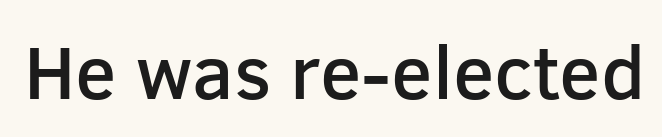
Spacing verdict: proportional, widths tailored to each character. A roman cut, with each character standing at attention. I'd describe the lettering as semibold — firm but not a full bold. In terms of letterspacing, this is plain default setting.
